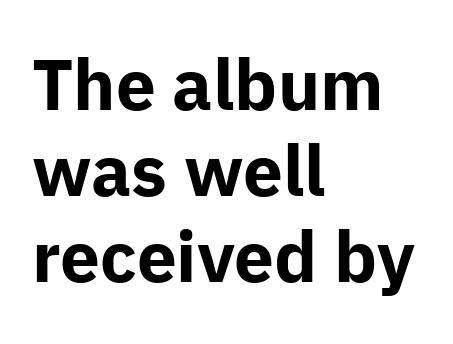
{"serif": "no", "italic": "no", "bold": "yes", "weight": "bold", "width": "normal", "stroke_contrast": "low", "x_height": "medium", "monospaced": "no", "underline": "no", "align": "left", "line_spacing_ratio": 1.21, "letter_spacing": "normal", "letter_spacing_em": 0.0, "glyph_px": 71}
